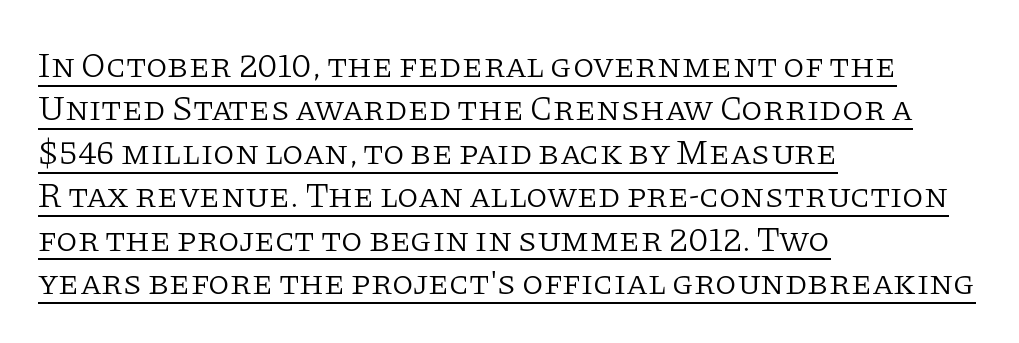
{"serif": "yes", "italic": "no", "bold": "no", "weight": "light", "width": "normal", "stroke_contrast": "low", "x_height": "large", "monospaced": "no", "underline": "yes", "align": "left", "line_spacing_ratio": 1.24, "letter_spacing": "normal", "letter_spacing_em": 0.0, "glyph_px": 35}
